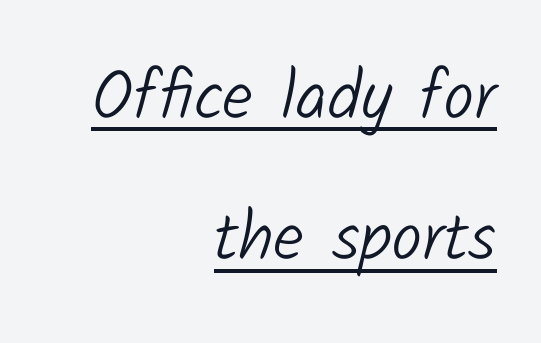
Q: Is the text bold? A: No.
Q: Is the typeface a serif or a sans-serif typeface? A: Sans-serif.
Q: Is the text underlined? A: Yes.
Q: How is the paragraph aligned? A: Right-aligned.
Q: Is the spacing between letters normal or unusually wide? A: Normal.
Q: Is the spacing between lines tight, normal or loose? A: Loose.
Q: Width (condensed, normal, or wide)? A: Normal.
Q: Stroke contrast? A: Low.
Q: x-height? A: Medium.
Q: Monospaced? A: No.
